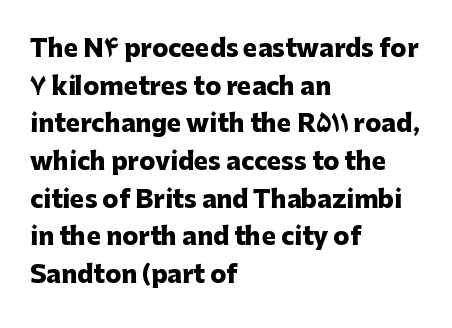
{"italic": "no", "bold": "yes", "underline": "no", "align": "left", "line_spacing": "normal", "line_spacing_ratio": 1.57, "letter_spacing": "normal", "letter_spacing_em": 0.0, "glyph_px": 24}
